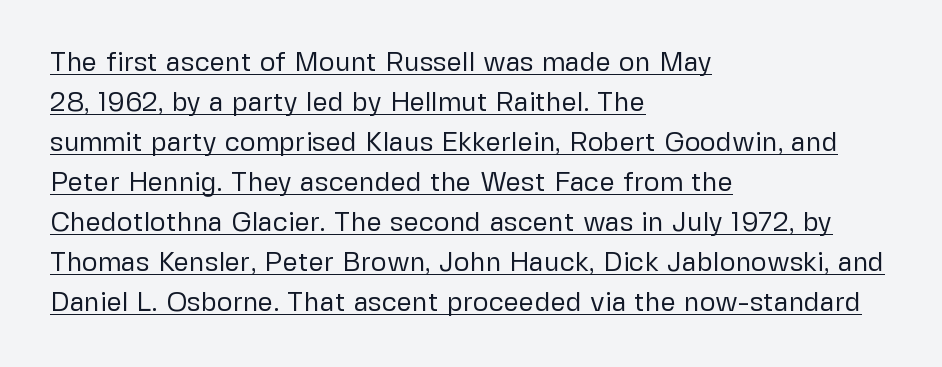
Q: Is the text bold? A: No.
Q: Is the text italic (slanted)? A: No, it is upright.
Q: Is the text underlined? A: Yes.
Q: How is the paragraph aligned? A: Left-aligned.
Q: Is the spacing between letters normal or unusually wide? A: Normal.
Q: Is the spacing between lines tight, normal or loose? A: Normal.
